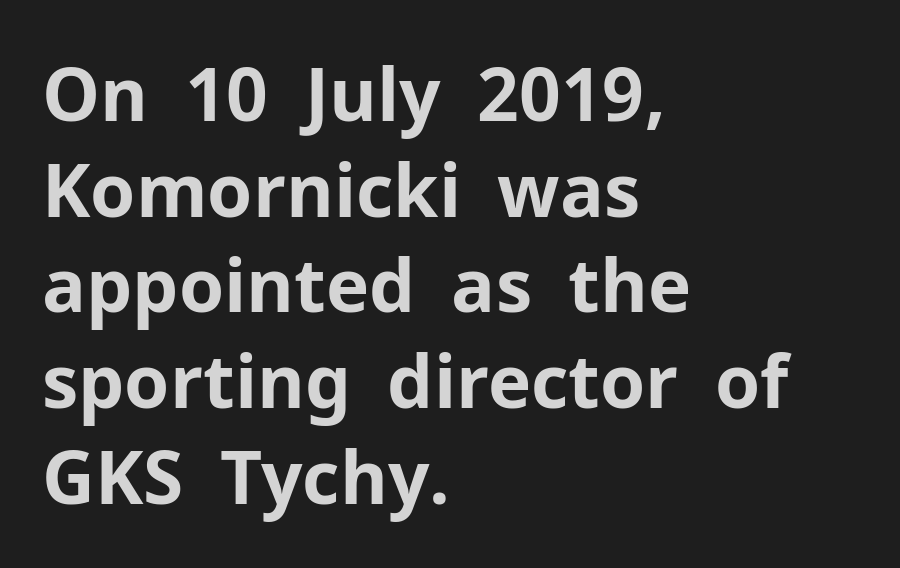
{"serif": "no", "italic": "no", "bold": "yes", "weight": "bold", "width": "normal", "stroke_contrast": "low", "x_height": "medium", "monospaced": "no", "underline": "no", "align": "left", "line_spacing": "normal", "line_spacing_ratio": 1.31, "letter_spacing": "normal", "letter_spacing_em": 0.0, "glyph_px": 73}
